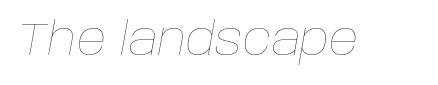
The specimen omits any rule beneath the text block's lines. Slant detected: the letters are inclined. Short note: letters normally spaced. The font is comparable to plain body text, perhaps lighter.
